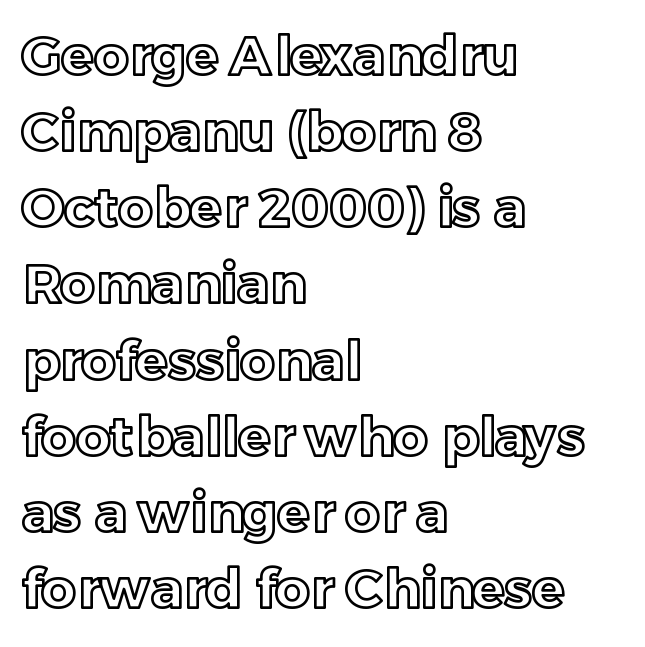
Horizontally, the lines are justified to the leading edge only. You could not count columns in this text — the font is proportionally spaced. Rule under the text: the space is simply empty. Observe the ordinary spacing: letters are neighbours, not strangers.
